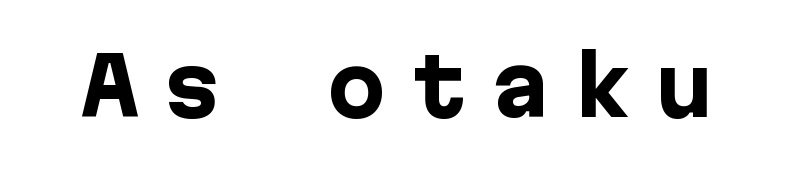
{"serif": "no", "italic": "no", "bold": "yes", "weight": "heavy", "width": "normal", "stroke_contrast": "low", "x_height": "medium", "underline": "no", "letter_spacing": "wide", "letter_spacing_em": 0.29, "glyph_px": 79}
